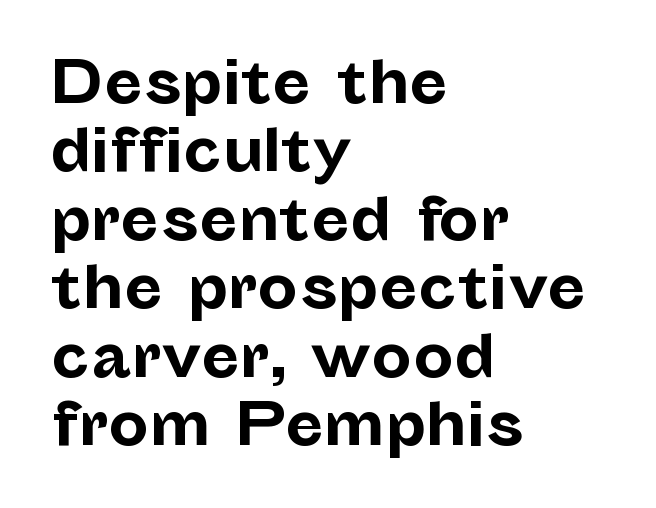
{"serif": "no", "italic": "no", "bold": "yes", "weight": "bold", "width": "normal", "stroke_contrast": "low", "x_height": "medium", "monospaced": "no", "underline": "no", "align": "left", "line_spacing_ratio": 1.2, "letter_spacing": "normal", "letter_spacing_em": 0.0, "glyph_px": 57}
